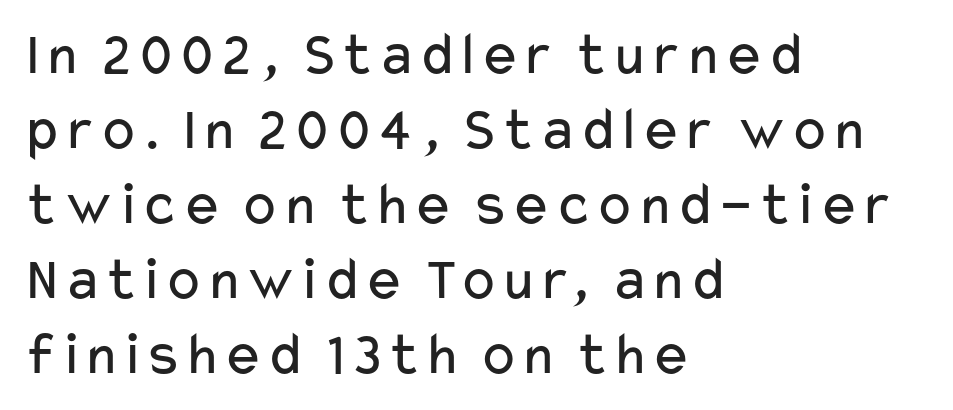
Q: Is the text bold? A: No.
Q: Is the text italic (slanted)? A: No, it is upright.
Q: Is the typeface a serif or a sans-serif typeface? A: Sans-serif.
Q: Is the text underlined? A: No.
Q: How is the paragraph aligned? A: Left-aligned.
Q: Is the spacing between letters normal or unusually wide? A: Normal.
Q: Width (condensed, normal, or wide)? A: Wide.
Q: Stroke contrast? A: Low.
Q: x-height? A: Medium.
Q: Monospaced? A: No.
